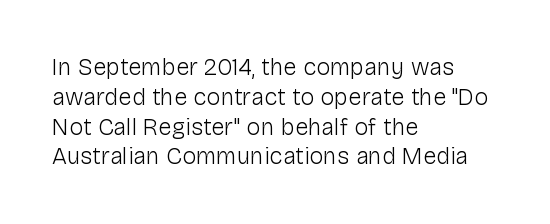
If you drew a line through each stem, it would be perfectly vertical. Tracking value appears to be zero — textbook default spacing. The rag falls on the right side of this text block. The face looks like a standard text weight, possibly lighter. The string is rendered with underlining switched off.
